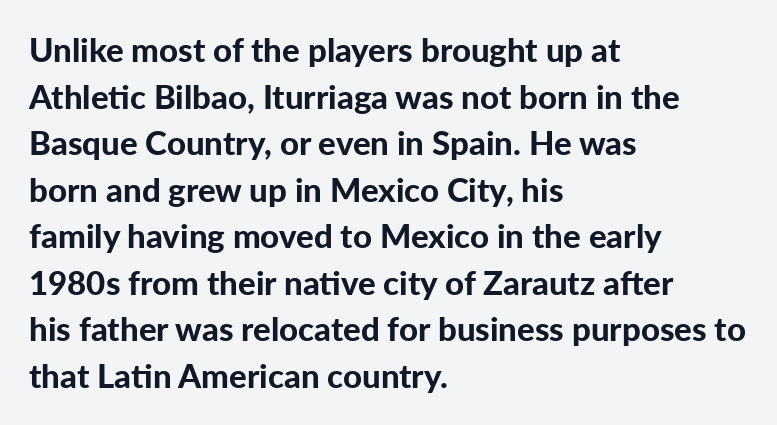
Q: Is the text bold? A: Yes.
Q: Is the text italic (slanted)? A: No, it is upright.
Q: Is the typeface a serif or a sans-serif typeface? A: Sans-serif.
Q: Is the text underlined? A: No.
Q: How is the paragraph aligned? A: Left-aligned.
Q: Is the spacing between letters normal or unusually wide? A: Normal.
Q: Is the spacing between lines tight, normal or loose? A: Normal.
Q: Width (condensed, normal, or wide)? A: Normal.
Q: Stroke contrast? A: Low.
Q: x-height? A: Medium.
Q: Monospaced? A: No.
